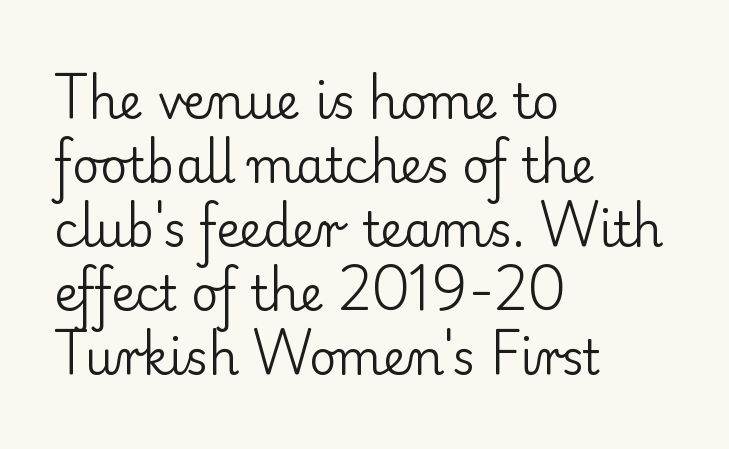
The image shows 47 px regular-weight serif type, upright; set left-aligned, normal line spacing (1.36x), normal letter spacing, not underlined; low stroke contrast and a small x-height.
